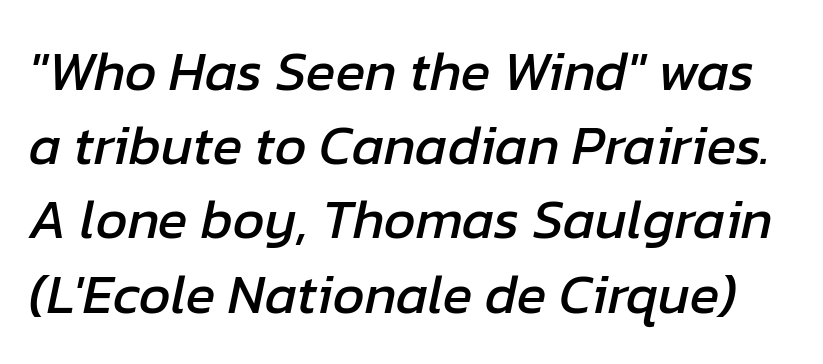
{"italic": "yes", "lean": "right", "slant_degrees": 12, "width": "normal", "stroke_contrast": "low", "x_height": "medium", "monospaced": "no", "underline": "no", "line_spacing": "normal", "line_spacing_ratio": 1.35, "letter_spacing": "normal", "letter_spacing_em": 0.0, "glyph_px": 55}
